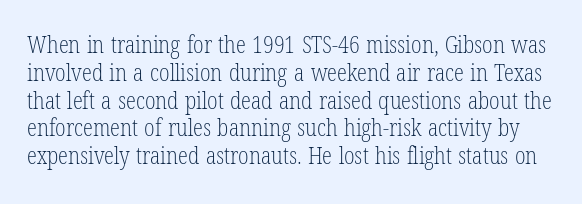
Q: Is the text bold? A: No.
Q: Is the text italic (slanted)? A: No, it is upright.
Q: Is the text underlined? A: No.
Q: Is the spacing between letters normal or unusually wide? A: Normal.
